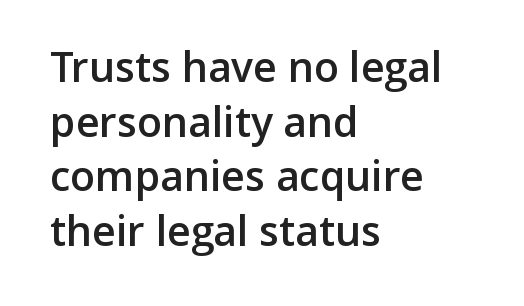
{"serif": "no", "italic": "no", "bold": "semi", "weight": "semibold", "width": "normal", "stroke_contrast": "low", "x_height": "medium", "monospaced": "no", "underline": "no", "align": "left", "line_spacing": "normal", "line_spacing_ratio": 1.33, "letter_spacing": "normal", "letter_spacing_em": 0.0, "glyph_px": 41}
